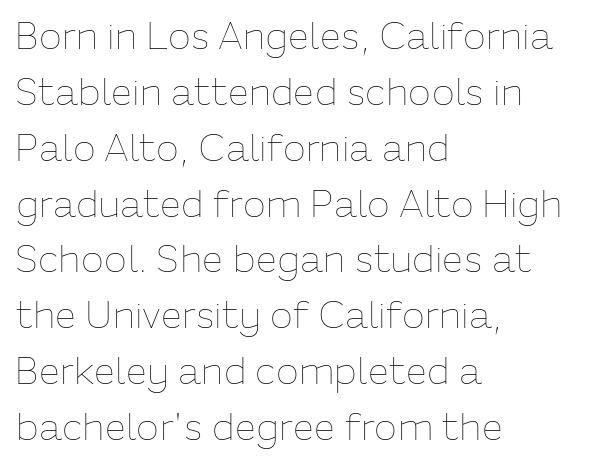
The image shows 38 px thin type, upright; set left-aligned, normal line spacing (1.47x), normal letter spacing, not underlined; low stroke contrast and a medium x-height.
